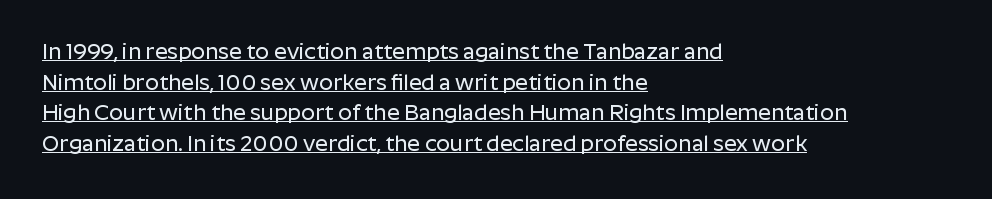
Q: Is the text italic (slanted)? A: No, it is upright.
Q: Is the text underlined? A: Yes.
Q: How is the paragraph aligned? A: Left-aligned.
Q: Is the spacing between letters normal or unusually wide? A: Normal.
Q: Is the spacing between lines tight, normal or loose? A: Normal.
